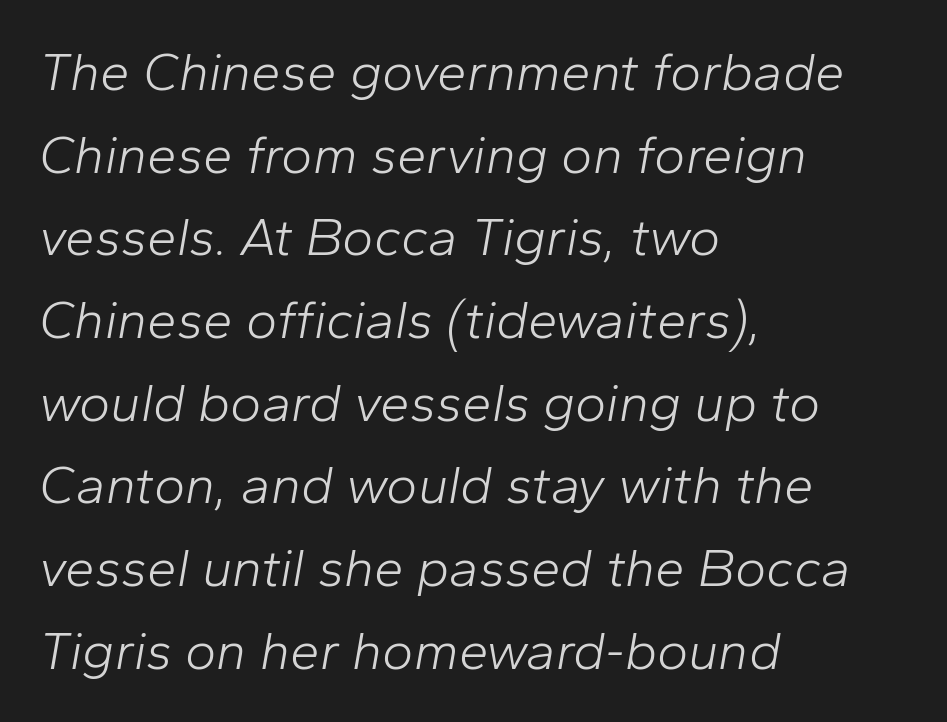
{"italic": "yes", "lean": "right", "slant_degrees": 10, "bold": "no", "weight": "light", "width": "normal", "stroke_contrast": "low", "x_height": "medium", "monospaced": "no", "underline": "no", "align": "left", "line_spacing": "normal", "line_spacing_ratio": 1.56, "letter_spacing": "normal", "letter_spacing_em": 0.0, "glyph_px": 53}
